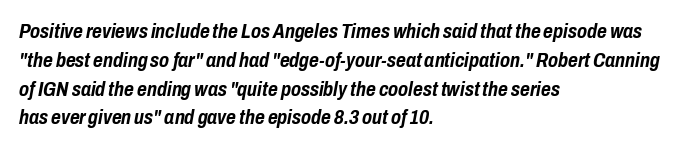
Normally led — the rows are evenly, conventionally spaced. Designer's note — italics engaged. Plenty of ink on the page — the face is bold. A typesetter would call this zero additional tracking. Alignment: flush left.
